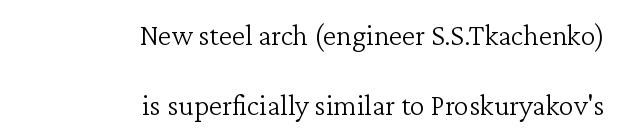
{"serif": "yes", "italic": "no", "bold": "no", "weight": "light", "width": "normal", "stroke_contrast": "low", "x_height": "medium", "monospaced": "no", "underline": "no", "align": "right", "line_spacing": "loose", "line_spacing_ratio": 2.32, "letter_spacing": "normal", "letter_spacing_em": 0.0, "glyph_px": 30}
